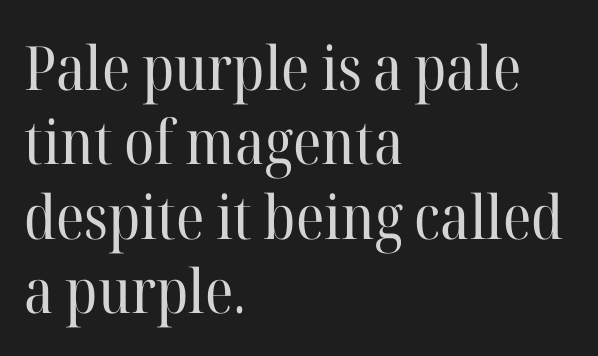
The image shows 61 px regular-weight serif type, upright; set left-aligned, line spacing 1.22x, normal letter spacing, not underlined; high stroke contrast and a medium x-height.
